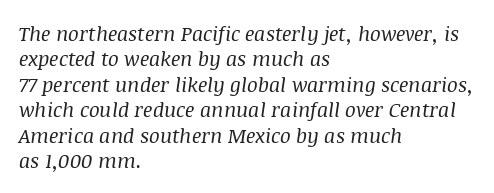
{"italic": "yes", "lean": "right", "slant_degrees": 8, "bold": "no", "underline": "no", "align": "left", "line_spacing": "normal", "line_spacing_ratio": 1.27, "letter_spacing": "normal", "letter_spacing_em": 0.0, "glyph_px": 20}
